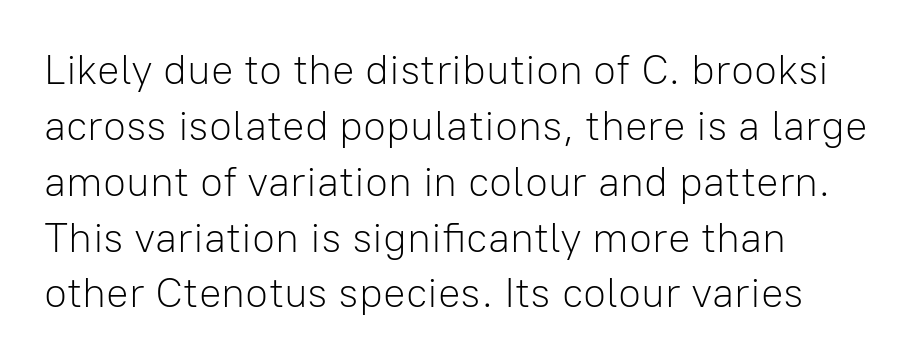
The image shows 42 px light sans-serif type, upright; set left-aligned, normal line spacing (1.33x), normal letter spacing, not underlined; low stroke contrast and a medium x-height.
